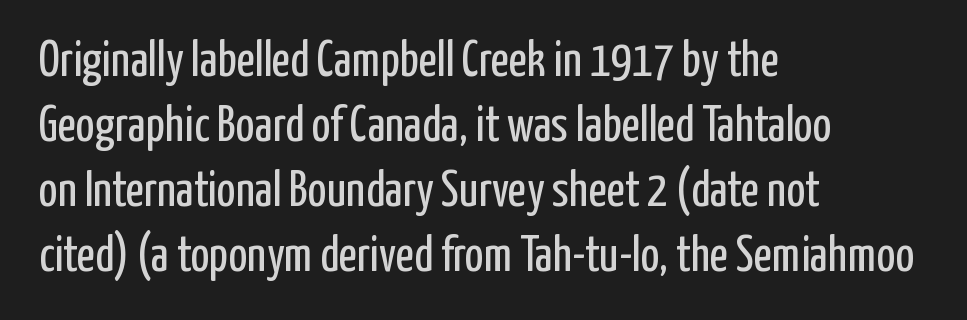
Letters rest on an invisible, unmarked baseline. Is the type heavy? It reads as light-to-regular instead. Line starts are locked; line ends wander. Every stem runs plumb, perpendicular to the baseline. The line-height multiplier appears to be the usual default. What stands out about the letter spacing? Nothing — it is the standard amount.
